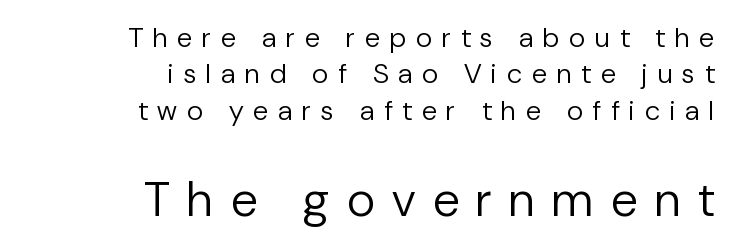
The vertical gap from one line to the next is medium. What stands out about the letter spacing? Its width — letters are far apart. A flush-right, rag-left setting is used for this passage. Size hierarchy here favors the trailing block over the leading one. Is this a fixed-width face? No — the glyphs have proportional, varying widths. Note: no serifs on the glyphs.
